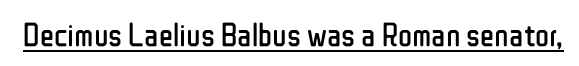
{"serif": "no", "italic": "no", "bold": "no", "weight": "regular", "width": "condensed", "stroke_contrast": "low", "x_height": "medium", "monospaced": "no", "underline": "yes", "letter_spacing": "normal", "letter_spacing_em": 0.0, "glyph_px": 33}
